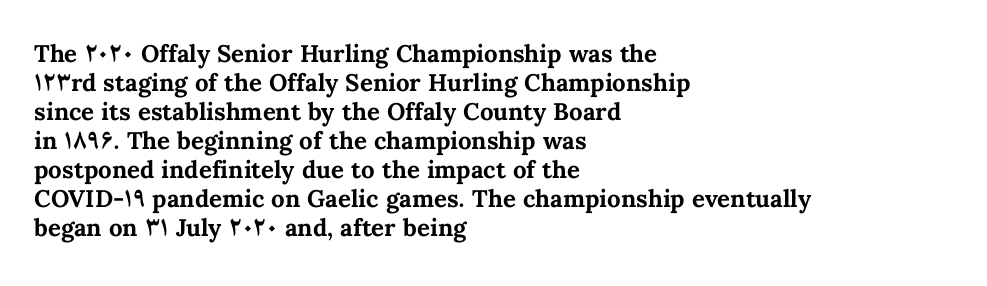
{"italic": "no", "bold": "yes", "underline": "no", "align": "left", "line_spacing_ratio": 1.21, "letter_spacing": "normal", "letter_spacing_em": 0.0, "glyph_px": 24}
